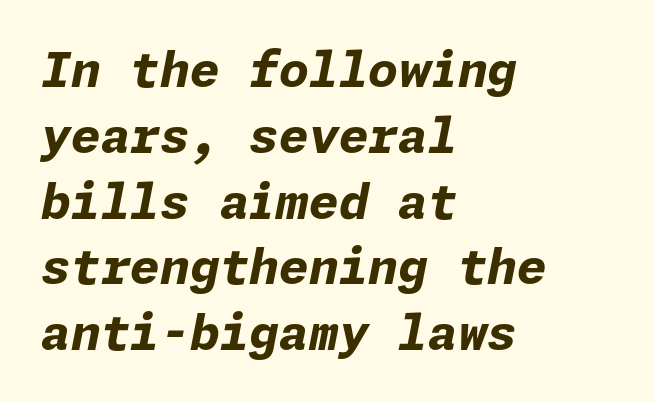
The typesetting leans heavy: a genuine bold. The baseline area is clear. The compositor pushed each line to the left boundary. Glyph-to-glyph distance matches everyday printed text. The specimen reads as italic at a glance. The block of text has a typical density, with ordinary space between rows.
